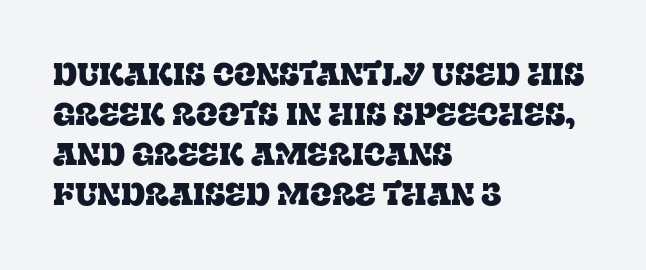
Q: Is the text italic (slanted)? A: No, it is upright.
Q: Is the typeface a serif or a sans-serif typeface? A: Serif.
Q: Is the text underlined? A: No.
Q: How is the paragraph aligned? A: Left-aligned.
Q: Is the spacing between letters normal or unusually wide? A: Normal.
Q: Is the spacing between lines tight, normal or loose? A: Normal.
Q: Width (condensed, normal, or wide)? A: Normal.
Q: Stroke contrast? A: Low.
Q: x-height? A: Large.
Q: Monospaced? A: No.
